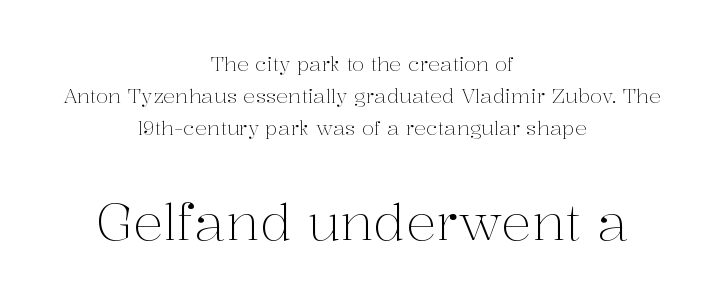
Q: Is the text bold? A: No.
Q: Is the text italic (slanted)? A: No, it is upright.
Q: Is the typeface a serif or a sans-serif typeface? A: Serif.
Q: Is the text underlined? A: No.
Q: How is the paragraph aligned? A: Centered.
Q: Is the spacing between letters normal or unusually wide? A: Normal.
Q: Is the spacing between lines tight, normal or loose? A: Normal.
Q: Which block of text is set in a larger size, the first (top) or the second (bottom)? A: The second (bottom) one.
Q: Width (condensed, normal, or wide)? A: Normal.
Q: Stroke contrast? A: Medium.
Q: x-height? A: Medium.
Q: Monospaced? A: No.
